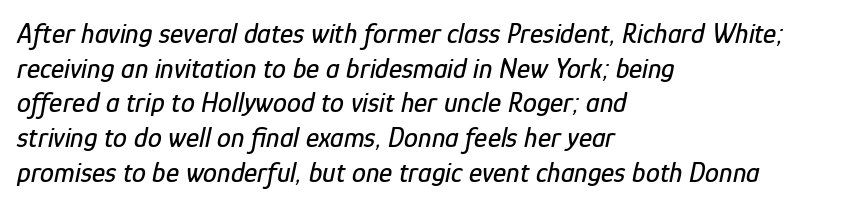
Compared with ordinary roman type, these characters are visibly tilted. Is this a fixed-width face? No — the glyphs have proportional, varying widths. The passage shown has conventional tracking throughout. Descender tails drop into unmarked territory. The lines are quadded left.
